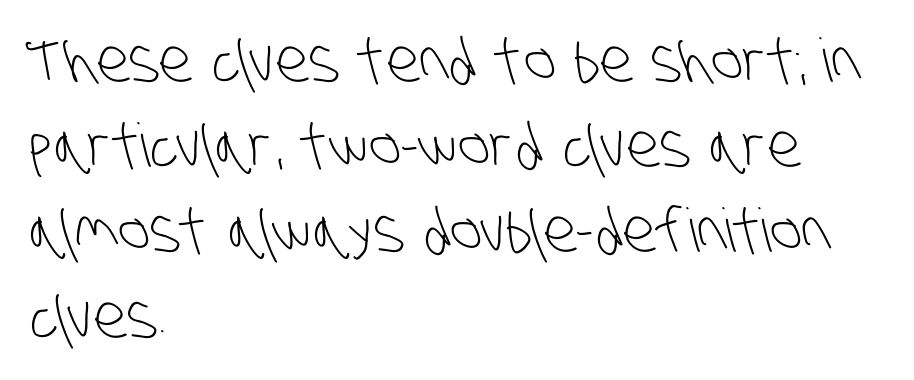
The image shows 60 px light, condensed sans-serif type; set left-aligned, normal line spacing (1.42x), normal letter spacing, not underlined; low stroke contrast and a large x-height.
